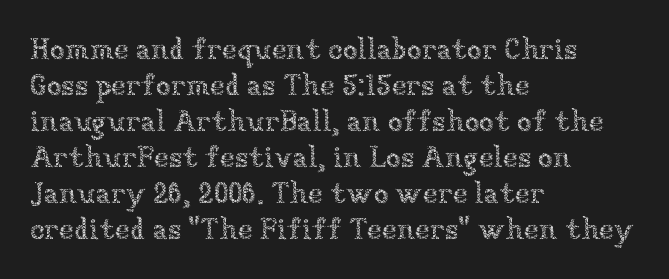
The gaps between neighbouring characters are ordinary and unremarkable. Only glyphs here, with clear space below each row. The lines in this sample share a left origin and differ only in where they stop. Compared with a typical body face, this is equally light or lighter still. Character widths vary here, with narrow letters taking less room than wide ones.
